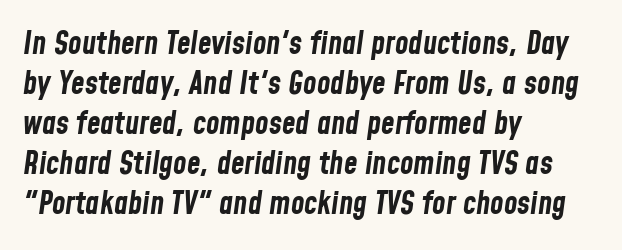
Q: Is the text bold? A: Yes.
Q: Is the text italic (slanted)? A: Yes, it leans right by about 8 degrees.
Q: Is the text underlined? A: No.
Q: How is the paragraph aligned? A: Left-aligned.
Q: Is the spacing between letters normal or unusually wide? A: Normal.
Q: Is the spacing between lines tight, normal or loose? A: Normal.
Q: Width (condensed, normal, or wide)? A: Condensed.
Q: Stroke contrast? A: Low.
Q: x-height? A: Medium.
Q: Monospaced? A: No.
